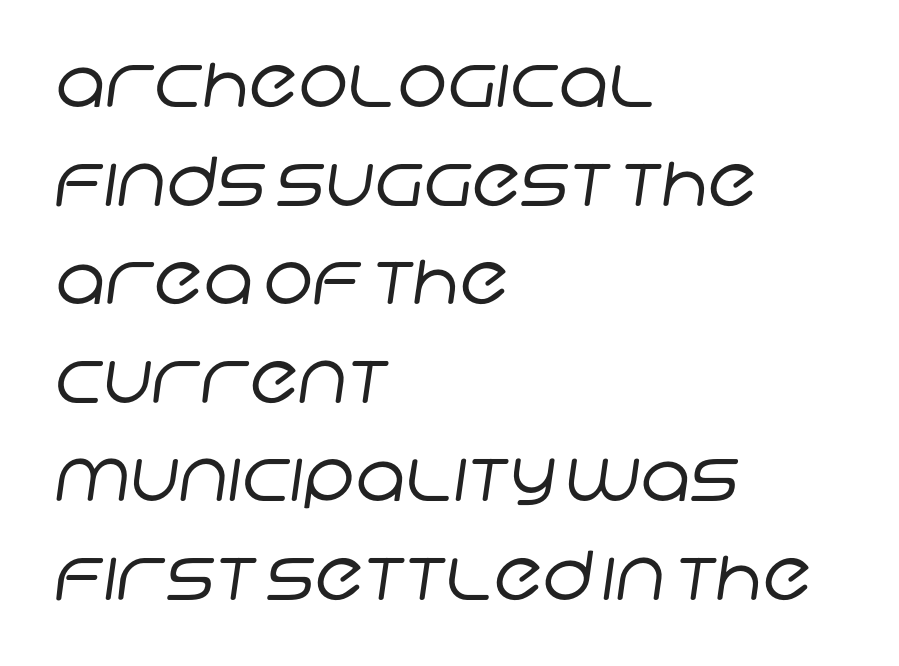
The image shows 68 px regular-weight sans-serif type; set left-aligned, normal line spacing (1.45x), normal letter spacing, not underlined; low stroke contrast and a large x-height.
